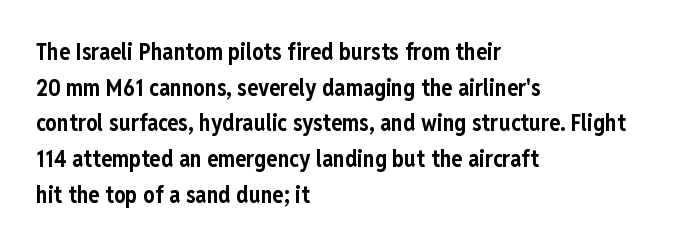
Is the block centered? No — it sits flush against the left margin. A full-strength bold gives these letters their thick strokes. The zone under the glyphs is completely vacant. This sample uses an upright cut, with every glyph sitting square on the baseline. The passage shown has conventional tracking throughout. The line-height multiplier appears to be the usual default.
